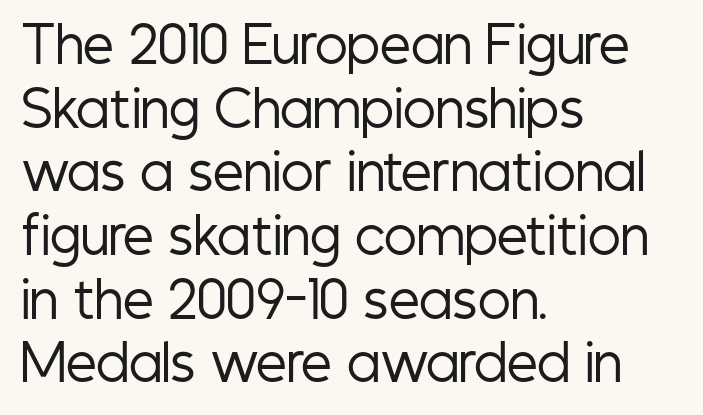
{"serif": "no", "italic": "no", "bold": "no", "weight": "regular", "width": "condensed", "stroke_contrast": "low", "x_height": "medium", "monospaced": "no", "underline": "no", "align": "left", "line_spacing": "normal", "line_spacing_ratio": 1.3, "letter_spacing": "normal", "letter_spacing_em": 0.0, "glyph_px": 49}
